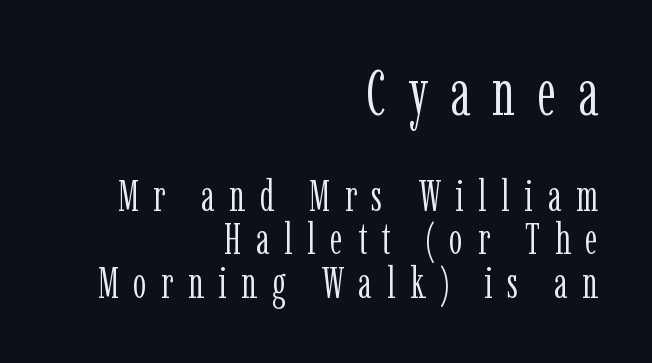
{"serif": "yes", "italic": "no", "bold": "no", "weight": "light", "width": "condensed", "stroke_contrast": "low", "x_height": "medium", "monospaced": "no", "underline": "no", "align": "right", "line_spacing": "tight", "line_spacing_ratio": 1.01, "letter_spacing": "wide", "letter_spacing_em": 0.34, "larger_block": "first", "size_ratio": 1.49, "glyph_px": 64}
